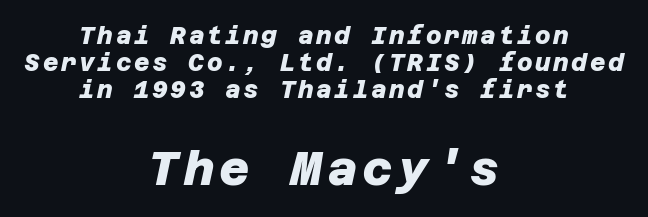
Does the bottom block carry the larger type? Yes, it does. This sample is center-justified, so both line endings float freely. The glyphs have the mass of a bold cut. The glyphs are unaccompanied by any horizontal stroke below them. Rows of type sit shoulder to shoulder in the vertical direction. Look at the bottom of the vertical strokes: they stop flat, with no serifs.
